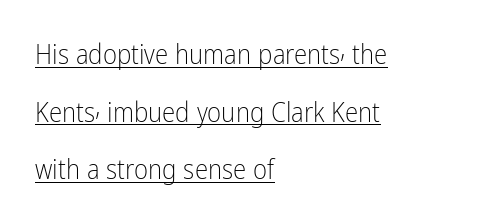
{"italic": "no", "bold": "no", "underline": "yes", "align": "left", "line_spacing": "loose", "line_spacing_ratio": 2.13, "letter_spacing": "normal", "letter_spacing_em": 0.0, "glyph_px": 27}
